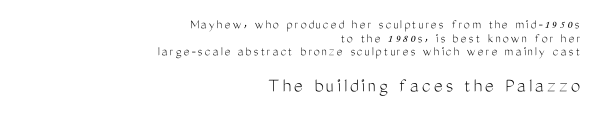
The strokes are not fattened; the text isn't bold. Quick note: not italic, upright. In this sample the second text group is rendered at the bigger scale. Typeset ragged left — the right edge is the straight one.
